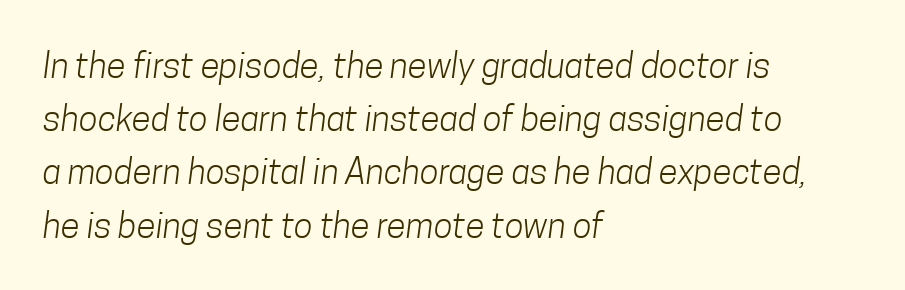
{"serif": "no", "bold": "no", "weight": "light", "width": "condensed", "stroke_contrast": "low", "x_height": "medium", "monospaced": "no", "underline": "no", "align": "left", "line_spacing": "normal", "line_spacing_ratio": 1.52, "letter_spacing": "normal", "letter_spacing_em": 0.0, "glyph_px": 35}
